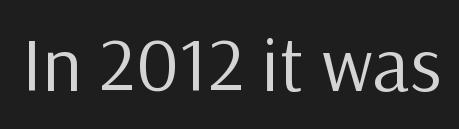
The image shows 77 px regular-weight sans-serif type, upright; set normal letter spacing, not underlined; low stroke contrast and a medium x-height.
